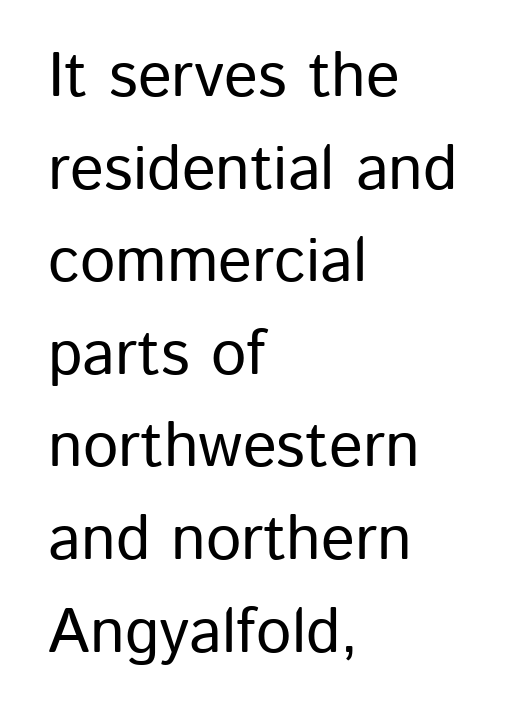
{"serif": "no", "italic": "no", "width": "normal", "stroke_contrast": "low", "x_height": "medium", "monospaced": "no", "underline": "no", "align": "left", "line_spacing": "normal", "line_spacing_ratio": 1.47, "letter_spacing": "normal", "letter_spacing_em": 0.0, "glyph_px": 63}
